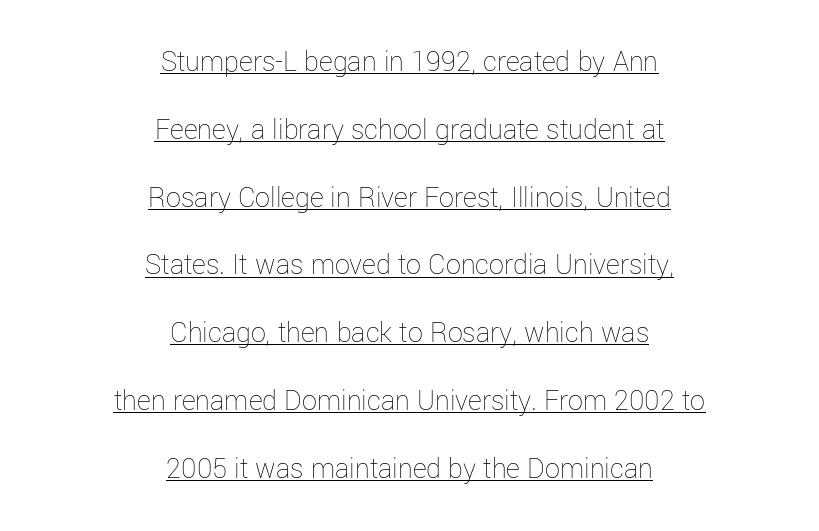
Q: Is the text bold? A: No.
Q: Is the text italic (slanted)? A: No, it is upright.
Q: Is the text underlined? A: Yes.
Q: How is the paragraph aligned? A: Centered.
Q: Is the spacing between letters normal or unusually wide? A: Normal.
Q: Is the spacing between lines tight, normal or loose? A: Loose.
Q: Width (condensed, normal, or wide)? A: Normal.
Q: Stroke contrast? A: Low.
Q: x-height? A: Medium.
Q: Monospaced? A: No.
